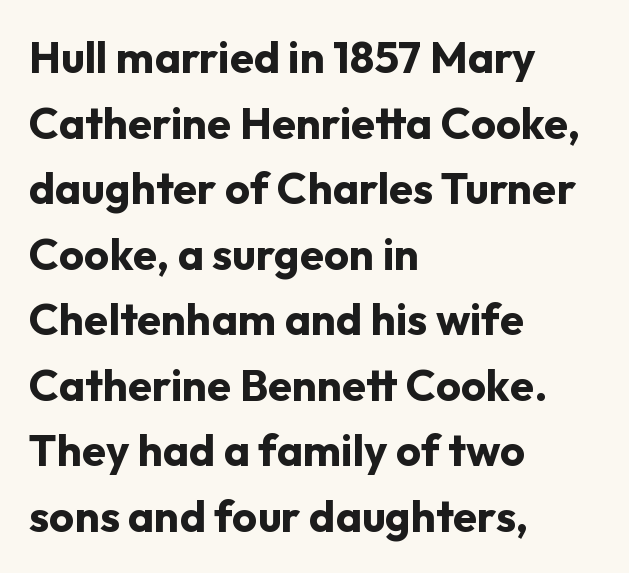
Q: Is the text bold? A: Yes.
Q: Is the text italic (slanted)? A: No, it is upright.
Q: Is the typeface a serif or a sans-serif typeface? A: Sans-serif.
Q: Is the text underlined? A: No.
Q: How is the paragraph aligned? A: Left-aligned.
Q: Is the spacing between letters normal or unusually wide? A: Normal.
Q: Is the spacing between lines tight, normal or loose? A: Normal.
Q: Width (condensed, normal, or wide)? A: Normal.
Q: Stroke contrast? A: Low.
Q: x-height? A: Medium.
Q: Monospaced? A: No.
